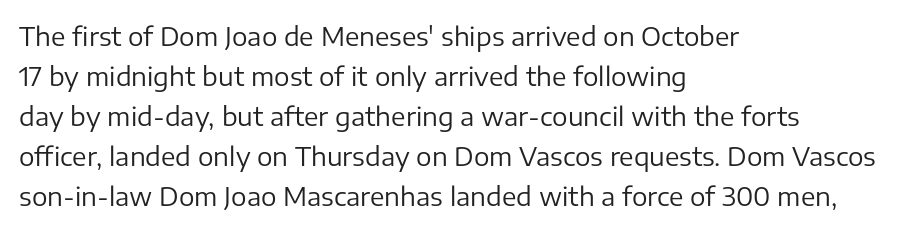
Descender tails drop into unmarked territory. Stroke mass is kept to a normal reading level or below. Default kerning and tracking; the words read as compact shapes. Teacher's note: observe the even left margin — that is flush-left alignment.
